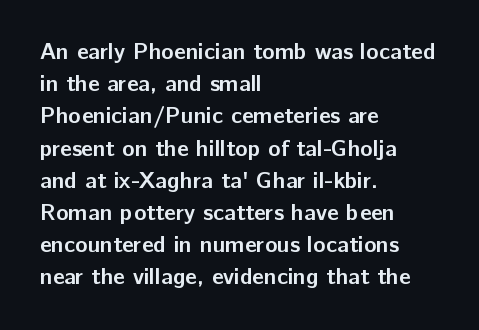
{"italic": "no", "bold": "yes", "underline": "no", "align": "left", "line_spacing": "normal", "line_spacing_ratio": 1.4, "letter_spacing": "normal", "letter_spacing_em": 0.0, "glyph_px": 23}
